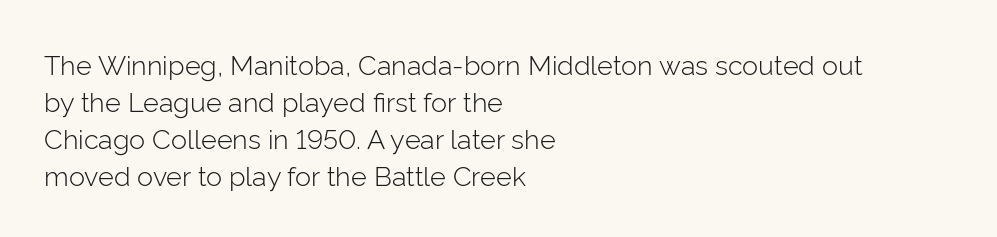
{"italic": "no", "bold": "no", "underline": "no", "align": "left", "line_spacing": "normal", "line_spacing_ratio": 1.37, "letter_spacing": "normal", "letter_spacing_em": 0.0, "glyph_px": 27}
